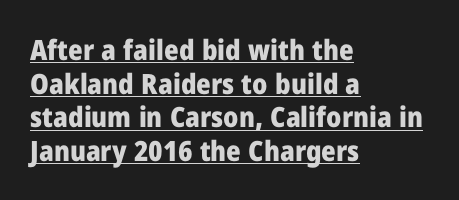
Each word holds together tightly as a unit, with standard inter-letter gaps. Rendered with straight, roman letterforms. Weight check: bold — yes, fully. Are there feet on the stems? There aren't — it's a sans.
